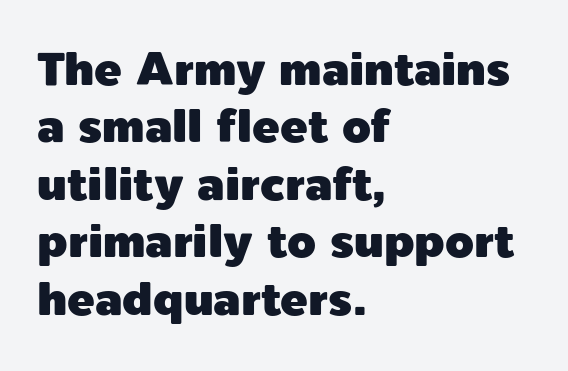
{"serif": "no", "italic": "no", "width": "normal", "x_height": "medium", "monospaced": "no", "underline": "no", "align": "left", "line_spacing": "normal", "line_spacing_ratio": 1.25, "letter_spacing": "normal", "letter_spacing_em": 0.0, "glyph_px": 46}
